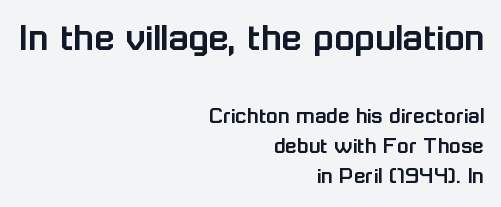
The block of text has a typical density, with ordinary space between rows. The letters stand straight up with perfectly vertical stems. A typesetter would label this face a sans. Think of a printed novel: that variable character pitch is what you see here. Which of the two is more prominent by size? The first, at the top.
